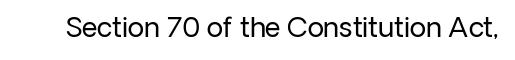
Has an underline been added? It has not. The type is set solid horizontally, with unmodified tracking. The characters are drawn with everyday or finer stroke widths. Every character sits straight up, as roman type does.
